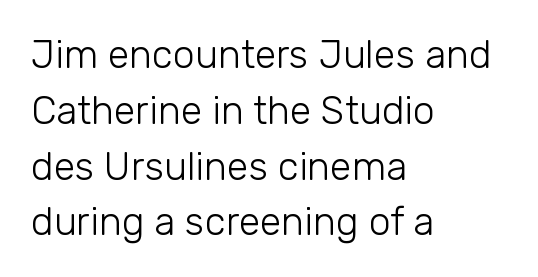
The image shows 39 px light sans-serif type, upright; set left-aligned, normal line spacing (1.43x), normal letter spacing, not underlined; low stroke contrast and a medium x-height.
